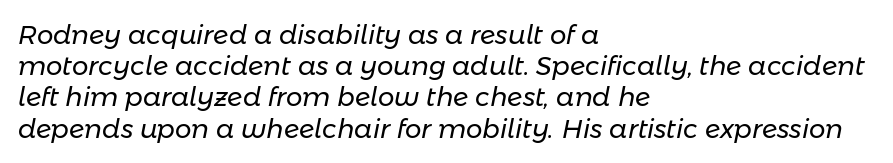
The image shows 26 px text type, italic (leaning right); set left-aligned, line spacing 1.2x, normal letter spacing, not underlined.
